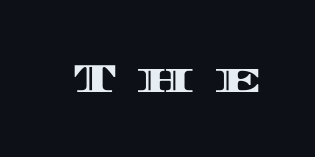
{"italic": "no", "width": "wide", "x_height": "large", "monospaced": "no", "underline": "no", "letter_spacing": "wide", "letter_spacing_em": 0.43, "glyph_px": 41}
